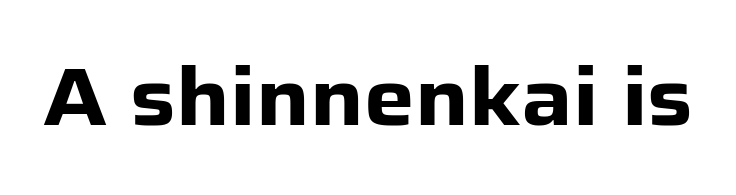
Q: Is the text bold? A: Yes.
Q: Is the text italic (slanted)? A: No, it is upright.
Q: Is the typeface a serif or a sans-serif typeface? A: Sans-serif.
Q: Is the text underlined? A: No.
Q: Is the spacing between letters normal or unusually wide? A: Normal.
Q: Width (condensed, normal, or wide)? A: Normal.
Q: Stroke contrast? A: Low.
Q: x-height? A: Medium.
Q: Monospaced? A: No.
